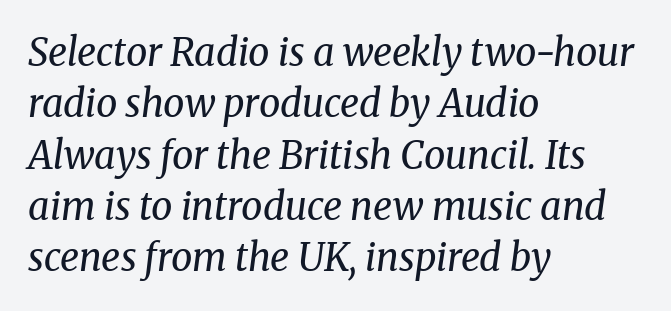
There is no visible air inserted between adjacent glyphs. The strokes carry an ordinary text weight at most. These lines sit exactly where default settings would place them. Stroke terminals: seriffed.
